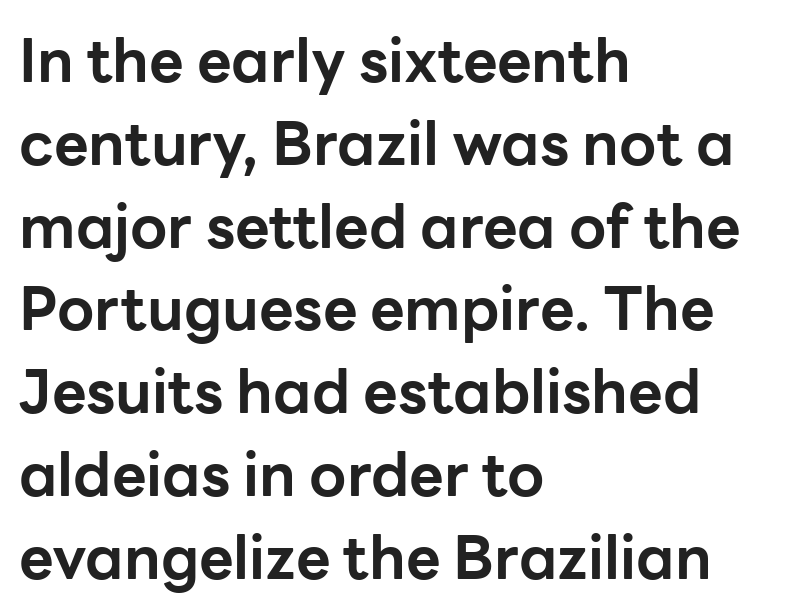
{"serif": "no", "italic": "no", "bold": "yes", "weight": "bold", "width": "normal", "stroke_contrast": "low", "x_height": "medium", "monospaced": "no", "underline": "no", "align": "left", "line_spacing": "normal", "line_spacing_ratio": 1.38, "letter_spacing": "normal", "letter_spacing_em": 0.0, "glyph_px": 60}
